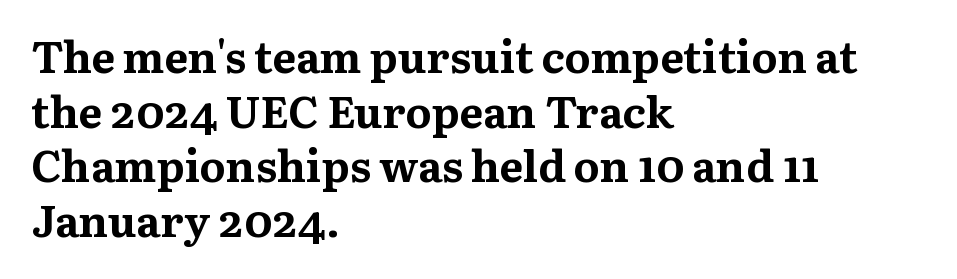
Q: Is the text bold? A: Yes.
Q: Is the text italic (slanted)? A: No, it is upright.
Q: Is the typeface a serif or a sans-serif typeface? A: Serif.
Q: Is the text underlined? A: No.
Q: How is the paragraph aligned? A: Left-aligned.
Q: Is the spacing between letters normal or unusually wide? A: Normal.
Q: Width (condensed, normal, or wide)? A: Normal.
Q: Stroke contrast? A: Medium.
Q: x-height? A: Medium.
Q: Monospaced? A: No.
